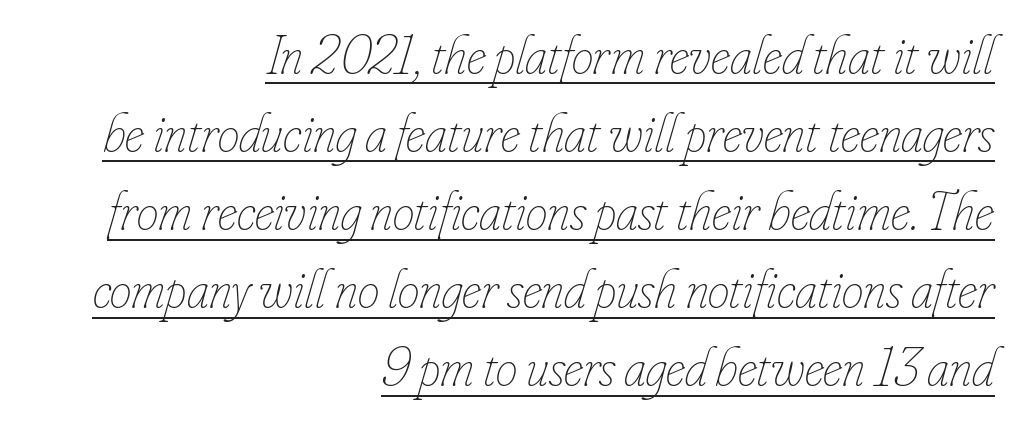
The image shows 55 px thin, condensed type, italic (leaning right); set right-aligned, normal line spacing (1.42x), normal letter spacing, underlined; low stroke contrast and a small x-height.
